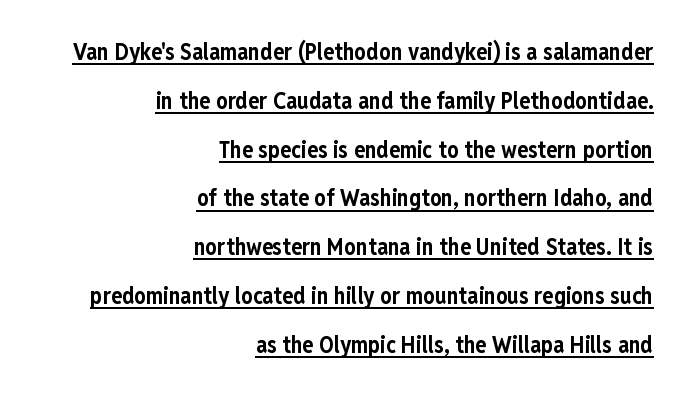
The image shows 23 px bold type, upright; set right-aligned, loose line spacing (2.12x), normal letter spacing, underlined.
